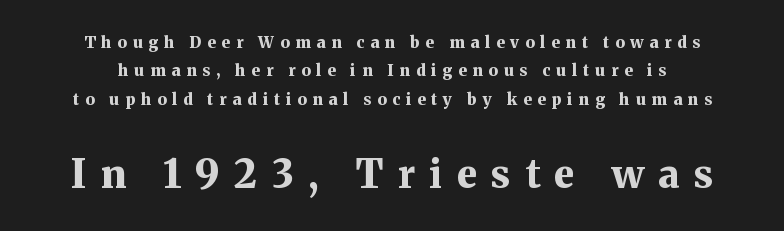
These lines are rendered in a variable-pitch font. A full-strength bold gives these letters their thick strokes. Underline: absent. Larger block? The one below; the one above is distinctly smaller. Someone cranked the tracking dial way up on this one.
